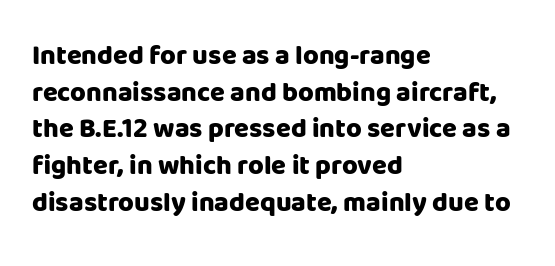
{"italic": "no", "bold": "yes", "underline": "no", "align": "left", "line_spacing": "normal", "line_spacing_ratio": 1.36, "letter_spacing": "normal", "letter_spacing_em": 0.0, "glyph_px": 27}
